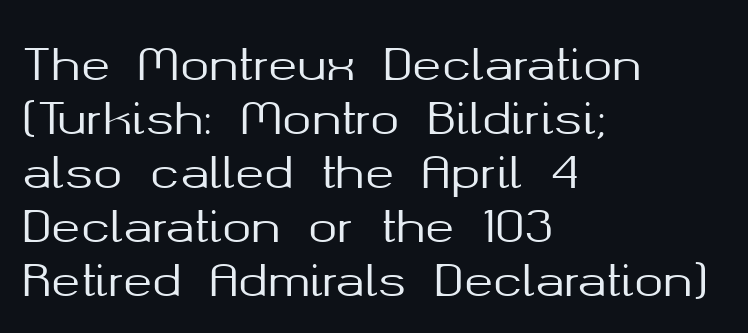
The image shows 44 px sans-serif type, upright; set left-aligned, line spacing 1.23x, normal letter spacing, not underlined; medium stroke contrast and a medium x-height.
